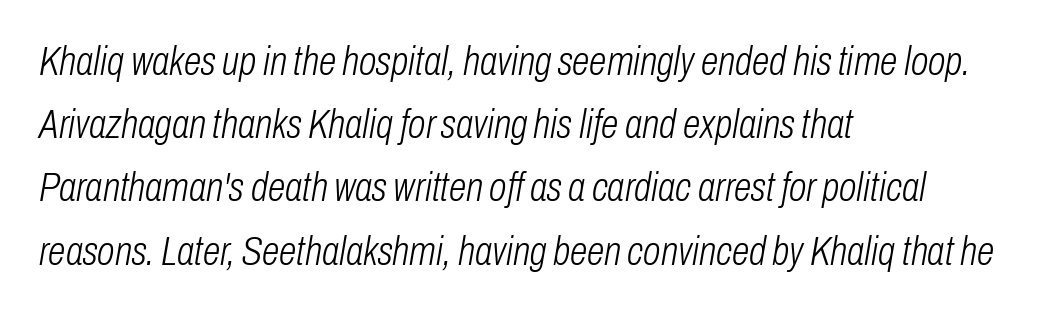
The image shows 40 px light, condensed type, italic (leaning right); set left-aligned, normal line spacing (1.58x), normal letter spacing, not underlined; low stroke contrast and a medium x-height.
